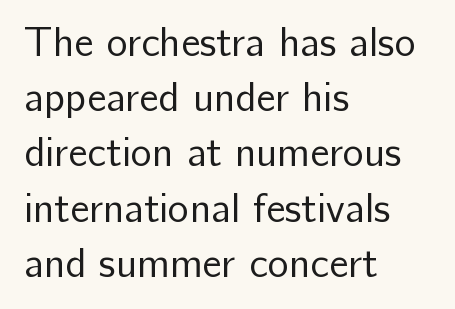
{"serif": "no", "italic": "no", "bold": "no", "weight": "regular", "width": "normal", "stroke_contrast": "low", "x_height": "medium", "monospaced": "no", "underline": "no", "align": "left", "line_spacing": "normal", "line_spacing_ratio": 1.38, "letter_spacing": "normal", "letter_spacing_em": 0.0, "glyph_px": 40}
